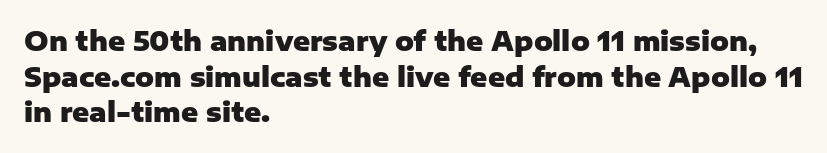
Descenders are the only things crossing below the line. Weight: bold. The tracking reads as untouched default to a designer's eye. A typesetter would mark this as roman, not italic.
